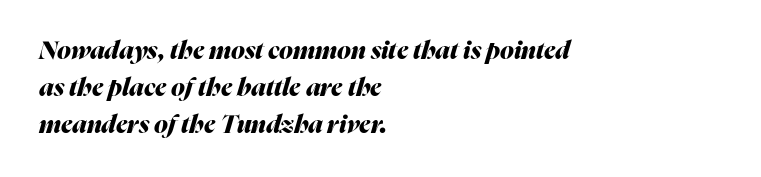
The image shows 25 px bold type, italic (leaning right); set left-aligned, normal line spacing (1.48x), normal letter spacing, not underlined.
